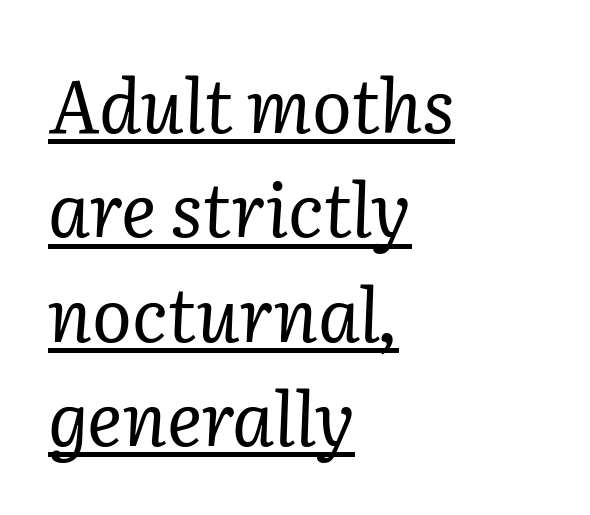
The image shows 74 px regular-weight serif type, italic (leaning right); set left-aligned, normal line spacing (1.41x), normal letter spacing, underlined; low stroke contrast and a medium x-height.
